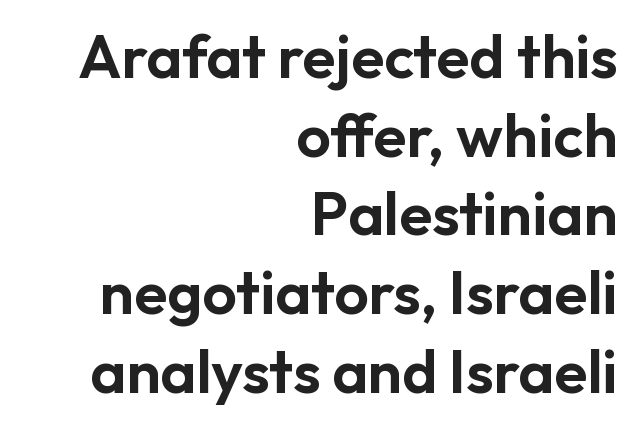
Teacher's note: observe the even right margin — that is flush-right alignment. Just letters on the line, the space beneath them empty. The axis of the letterforms is exactly vertical. Look at the tracking — it's just the regular setting, nothing added.
